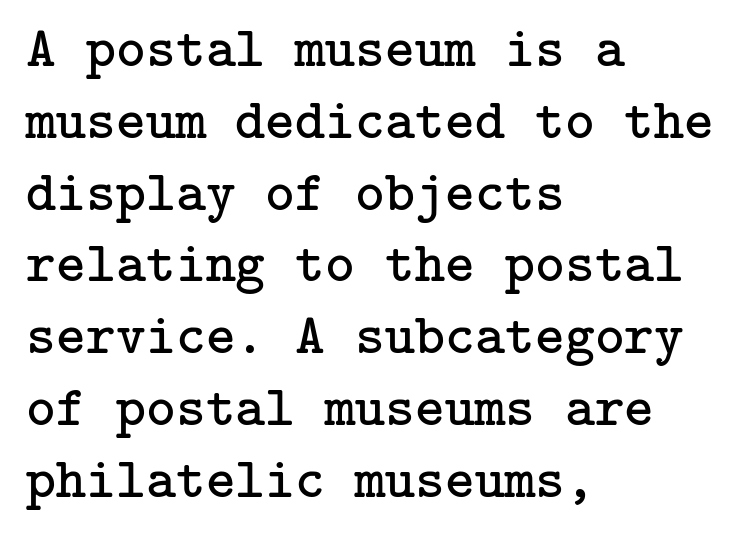
Q: Is the text bold? A: No.
Q: Is the text italic (slanted)? A: No, it is upright.
Q: Is the typeface a serif or a sans-serif typeface? A: Serif.
Q: Is the text underlined? A: No.
Q: How is the paragraph aligned? A: Left-aligned.
Q: Is the spacing between letters normal or unusually wide? A: Normal.
Q: Is the spacing between lines tight, normal or loose? A: Normal.
Q: Width (condensed, normal, or wide)? A: Normal.
Q: Stroke contrast? A: Low.
Q: x-height? A: Medium.
